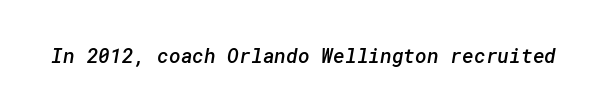
{"bold": "semi", "underline": "no", "letter_spacing": "normal", "letter_spacing_em": 0.0, "glyph_px": 20}
